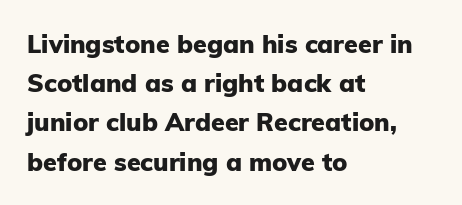
There is no visible air inserted between adjacent glyphs. This sample is left-justified, so line endings fall wherever the words run out. Normally led — the rows are evenly, conventionally spaced. The lettering holds an erect, upright posture throughout.
